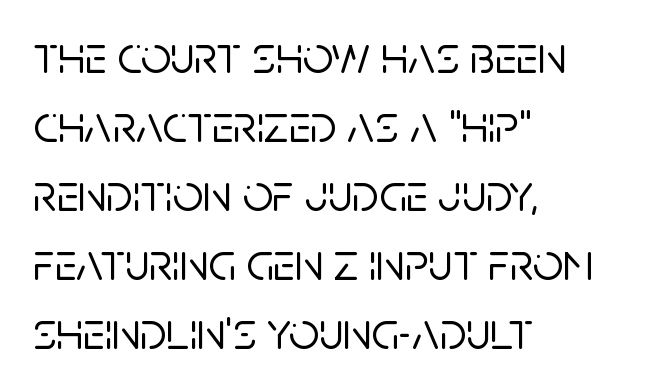
Q: Is the text italic (slanted)? A: No, it is upright.
Q: Is the typeface a serif or a sans-serif typeface? A: Sans-serif.
Q: Is the text underlined? A: No.
Q: How is the paragraph aligned? A: Left-aligned.
Q: Is the spacing between letters normal or unusually wide? A: Normal.
Q: Is the spacing between lines tight, normal or loose? A: Normal.
Q: Width (condensed, normal, or wide)? A: Normal.
Q: Stroke contrast? A: Low.
Q: x-height? A: Large.
Q: Monospaced? A: No.
